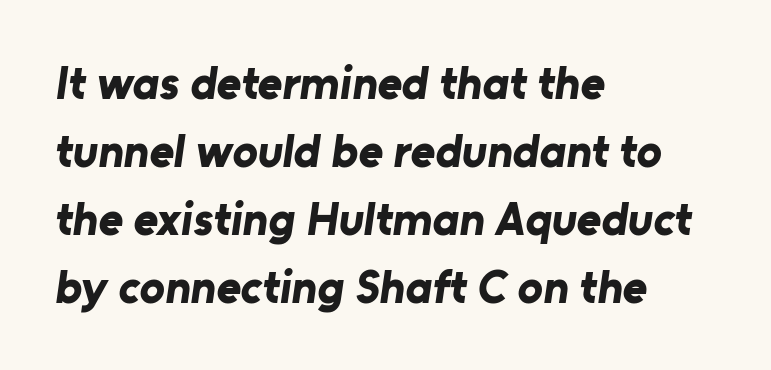
The image shows 47 px bold sans-serif type; set left-aligned, normal line spacing (1.45x), normal letter spacing, not underlined; low stroke contrast and a medium x-height.
